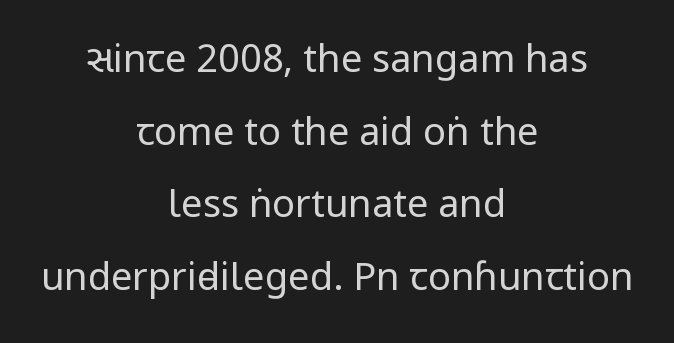
The image shows 38 px regular-weight, condensed sans-serif type, upright; set centered, loose line spacing (1.91x), normal letter spacing, not underlined; low stroke contrast and a large x-height.
